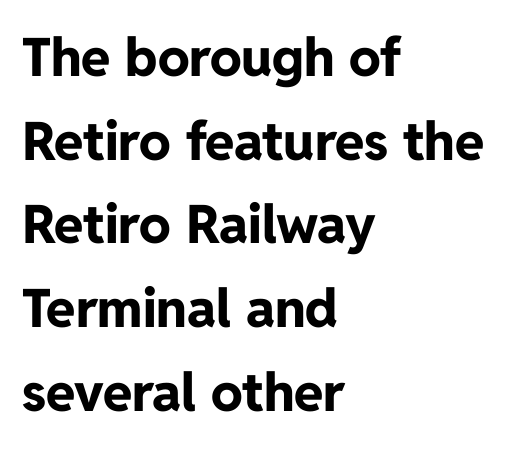
The image shows 53 px bold sans-serif type, upright; set left-aligned, normal line spacing (1.58x), normal letter spacing, not underlined; low stroke contrast and a medium x-height.
